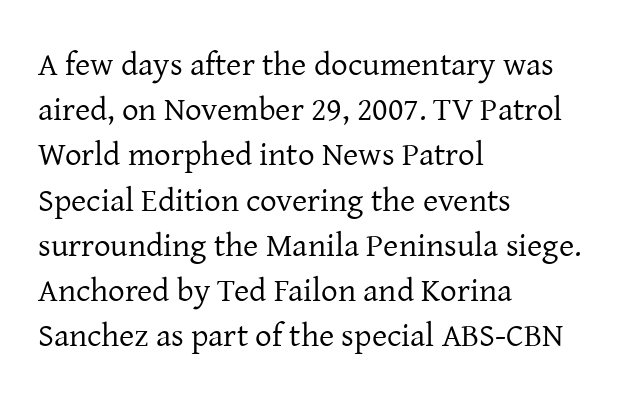
Q: Is the text bold? A: No.
Q: Is the text italic (slanted)? A: No, it is upright.
Q: Is the typeface a serif or a sans-serif typeface? A: Serif.
Q: Is the text underlined? A: No.
Q: How is the paragraph aligned? A: Left-aligned.
Q: Is the spacing between letters normal or unusually wide? A: Normal.
Q: Is the spacing between lines tight, normal or loose? A: Normal.
Q: Width (condensed, normal, or wide)? A: Normal.
Q: Stroke contrast? A: Low.
Q: x-height? A: Medium.
Q: Monospaced? A: No.
